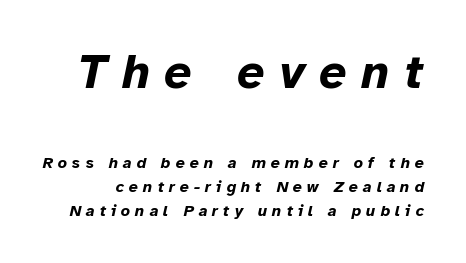
The image shows 48 px bold type, italic (leaning right); set normal line spacing (1.49x), unusually wide letter spacing (+0.31 em), not underlined; the first (top) block is 3.0x larger; low stroke contrast and a medium x-height.
